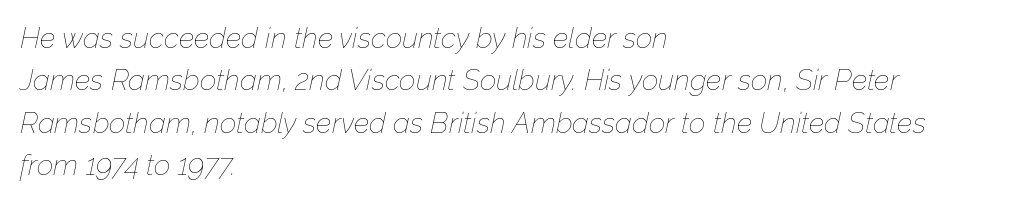
Style check: oblique. In CSS terms this would be text-align: left. Nobody drew a line under any word here. Here the glyphs are tracked normally, forming tight word shapes.
